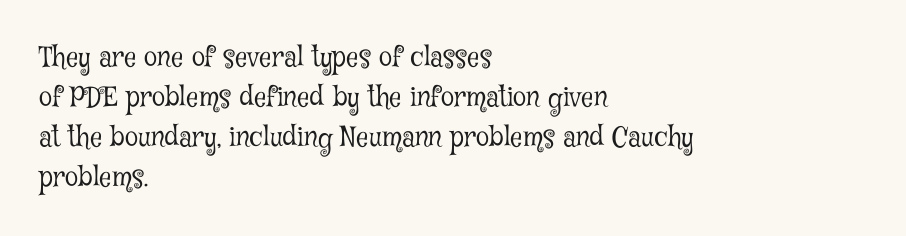
{"italic": "no", "bold": "no", "underline": "no", "align": "left", "line_spacing": "normal", "line_spacing_ratio": 1.48, "letter_spacing": "normal", "letter_spacing_em": 0.0, "glyph_px": 27}
